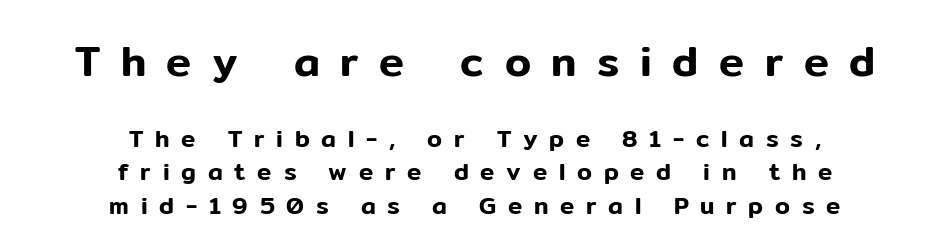
{"serif": "no", "italic": "no", "width": "normal", "stroke_contrast": "low", "x_height": "medium", "monospaced": "no", "underline": "no", "align": "center", "line_spacing": "normal", "line_spacing_ratio": 1.39, "letter_spacing": "wide", "letter_spacing_em": 0.49, "larger_block": "first", "size_ratio": 1.75, "glyph_px": 42}
